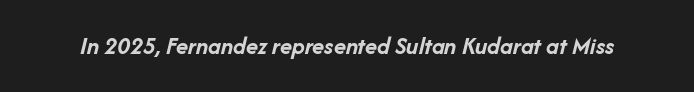
{"italic": "yes", "lean": "right", "slant_degrees": 14, "bold": "yes", "underline": "no", "letter_spacing": "normal", "letter_spacing_em": 0.0, "glyph_px": 25}
